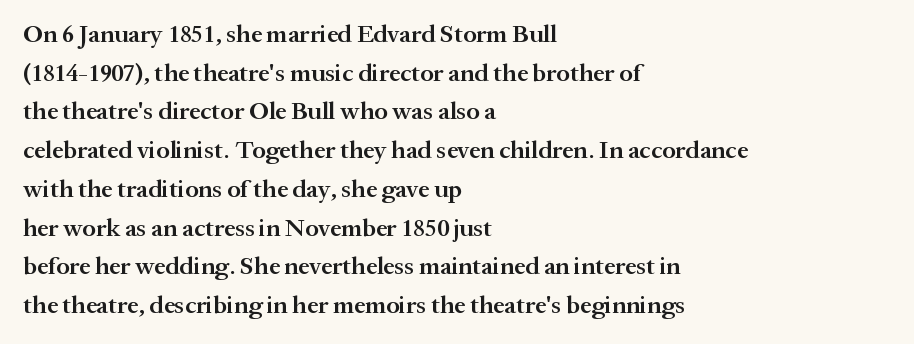
Quick note: underline off. The passage is arranged the way most books set body copy — flush left. Quick note: interline space is typical. Posture: vertical. The letters sit at their default tracking, neither squeezed nor spread.
